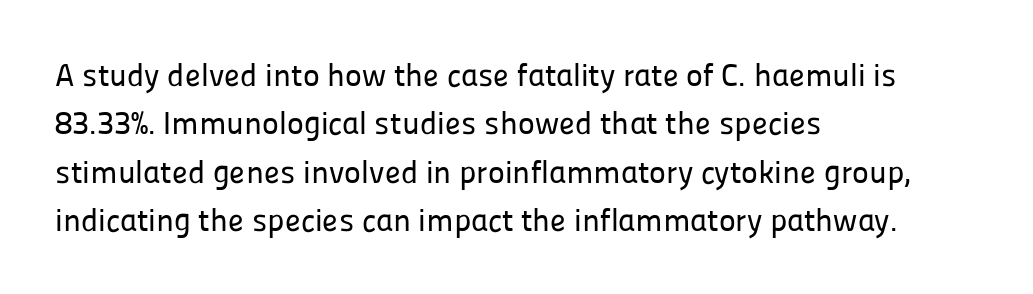
Unmarked baselines from the first word to the last. Each letter keeps its own natural width here, so spacing adapts to shape. The block of text has a typical density, with ordinary space between rows. Observe the absence of serifs on each vertical stroke in this sample.
